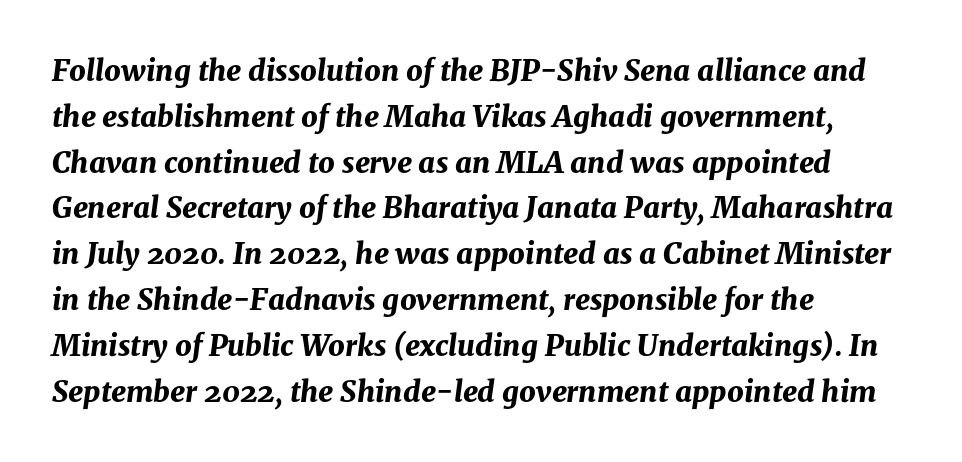
The image shows 29 px bold type, italic (leaning right); set left-aligned, normal line spacing (1.58x), normal letter spacing, not underlined; medium stroke contrast and a medium x-height.
